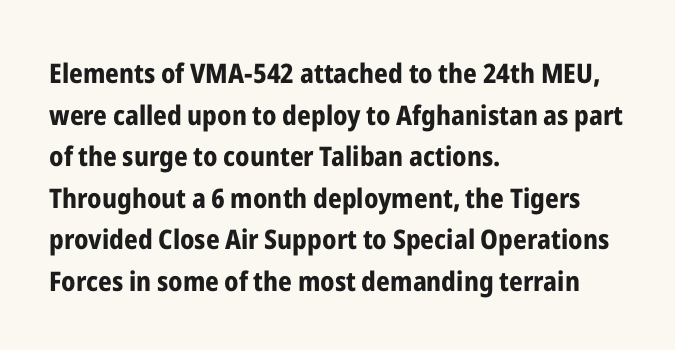
The image shows 27 px bold type, upright; set left-aligned, normal line spacing (1.54x), normal letter spacing, not underlined.
